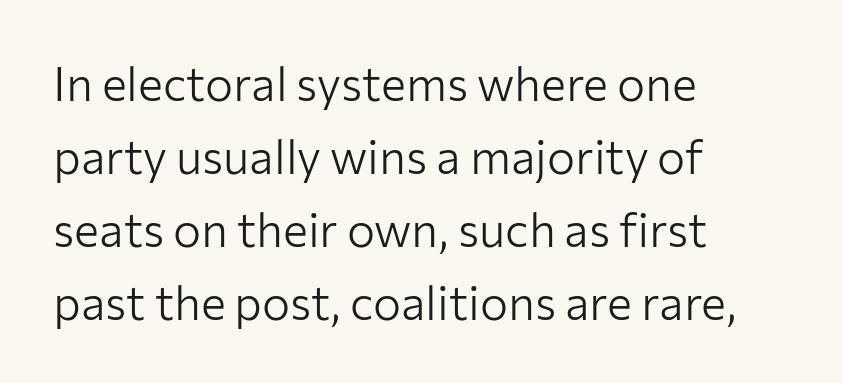
Q: Is the text bold? A: No.
Q: Is the text italic (slanted)? A: No, it is upright.
Q: Is the typeface a serif or a sans-serif typeface? A: Sans-serif.
Q: Is the text underlined? A: No.
Q: How is the paragraph aligned? A: Left-aligned.
Q: Is the spacing between letters normal or unusually wide? A: Normal.
Q: Is the spacing between lines tight, normal or loose? A: Normal.
Q: Width (condensed, normal, or wide)? A: Normal.
Q: Stroke contrast? A: Low.
Q: x-height? A: Medium.
Q: Monospaced? A: No.
